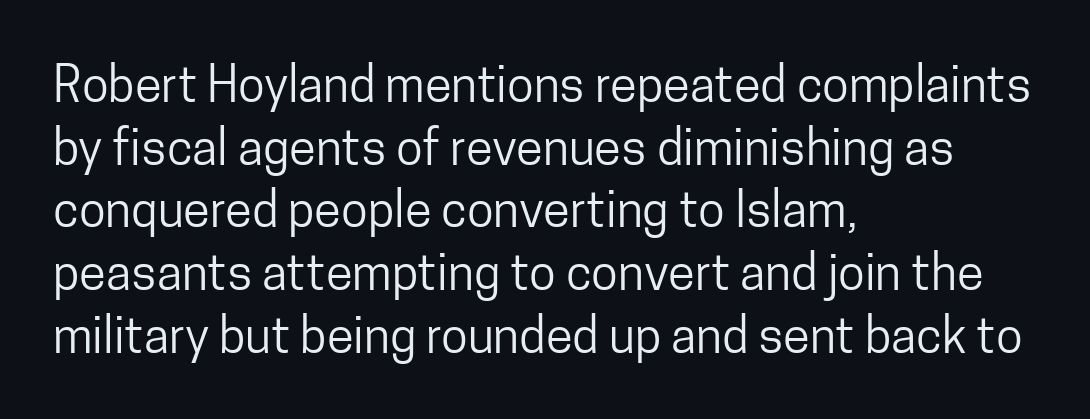
The image shows 49 px regular-weight, condensed sans-serif type, upright; set left-aligned, normal line spacing (1.28x), normal letter spacing, not underlined; low stroke contrast and a medium x-height.
